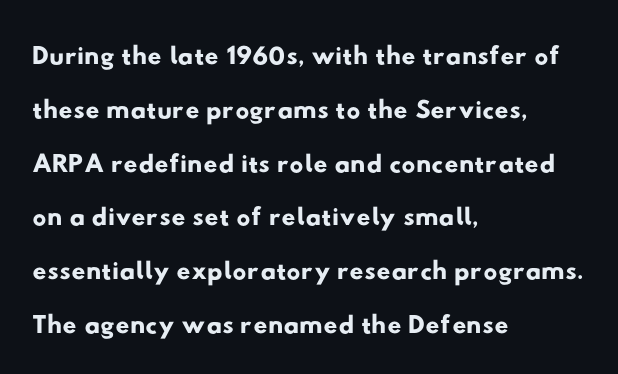
Q: Is the typeface a serif or a sans-serif typeface? A: Sans-serif.
Q: Is the text underlined? A: No.
Q: How is the paragraph aligned? A: Left-aligned.
Q: Is the spacing between letters normal or unusually wide? A: Normal.
Q: Is the spacing between lines tight, normal or loose? A: Normal.
Q: Width (condensed, normal, or wide)? A: Wide.
Q: Stroke contrast? A: Low.
Q: x-height? A: Small.
Q: Monospaced? A: No.
